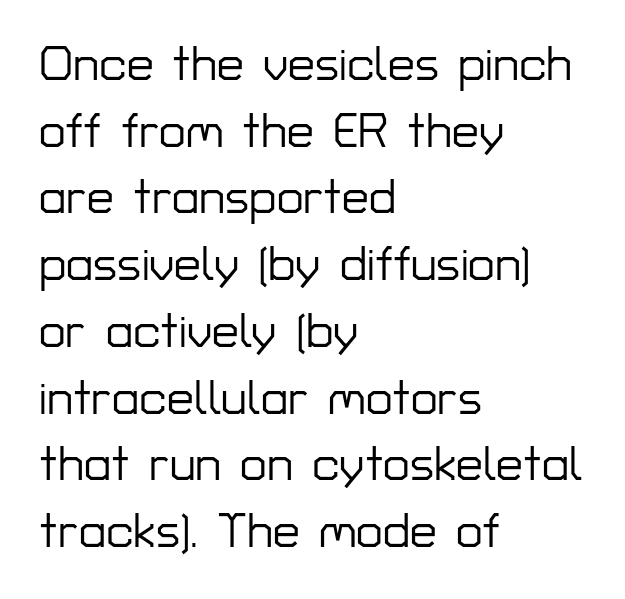
Notice how the passage keeps a crisp vertical edge on the left only. Lines of text with bare space underneath. Here the designer chose a conventional face with non-uniform glyph widths. The horizontal fit of the characters is conventional and even. This is the regular roman posture of the typeface. The characters display no serif detailing; their extremities are plain.
